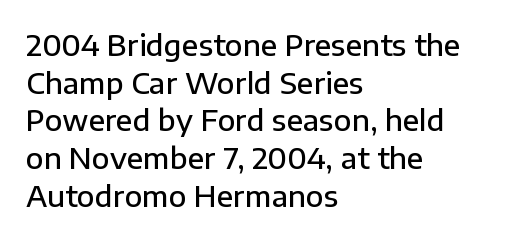
Q: Is the text bold? A: Semi-bold.
Q: Is the text italic (slanted)? A: No, it is upright.
Q: Is the typeface a serif or a sans-serif typeface? A: Sans-serif.
Q: Is the text underlined? A: No.
Q: How is the paragraph aligned? A: Left-aligned.
Q: Is the spacing between letters normal or unusually wide? A: Normal.
Q: Is the spacing between lines tight, normal or loose? A: Normal.
Q: Width (condensed, normal, or wide)? A: Normal.
Q: Stroke contrast? A: Low.
Q: x-height? A: Medium.
Q: Monospaced? A: No.
